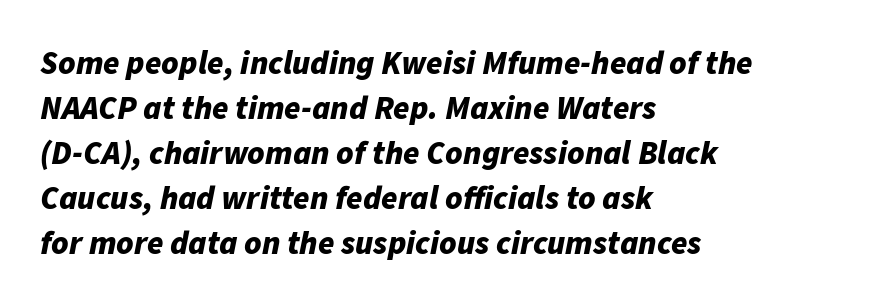
{"italic": "yes", "lean": "right", "slant_degrees": 11, "bold": "yes", "weight": "bold", "width": "normal", "stroke_contrast": "low", "x_height": "medium", "monospaced": "no", "underline": "no", "align": "left", "line_spacing": "normal", "line_spacing_ratio": 1.36, "letter_spacing": "normal", "letter_spacing_em": 0.0, "glyph_px": 33}
